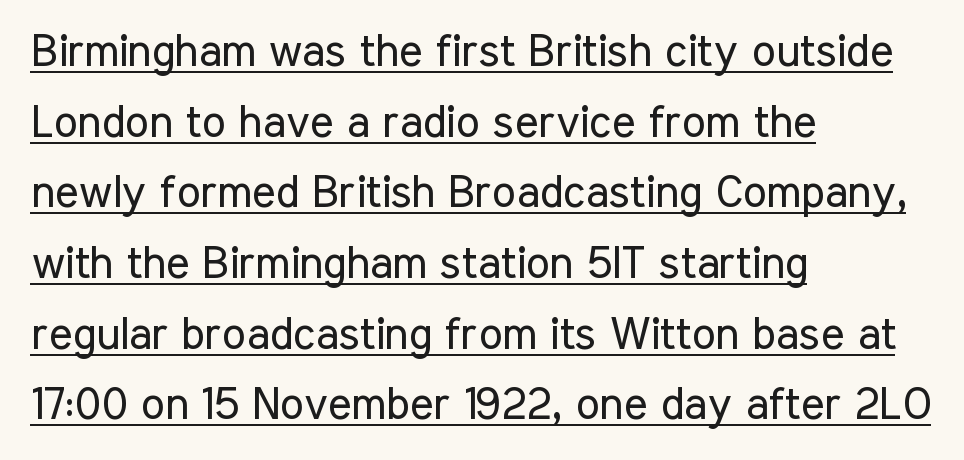
{"serif": "no", "italic": "no", "bold": "no", "weight": "regular", "width": "condensed", "stroke_contrast": "low", "x_height": "medium", "monospaced": "no", "underline": "yes", "align": "left", "line_spacing": "normal", "line_spacing_ratio": 1.57, "letter_spacing": "normal", "letter_spacing_em": 0.0, "glyph_px": 45}
